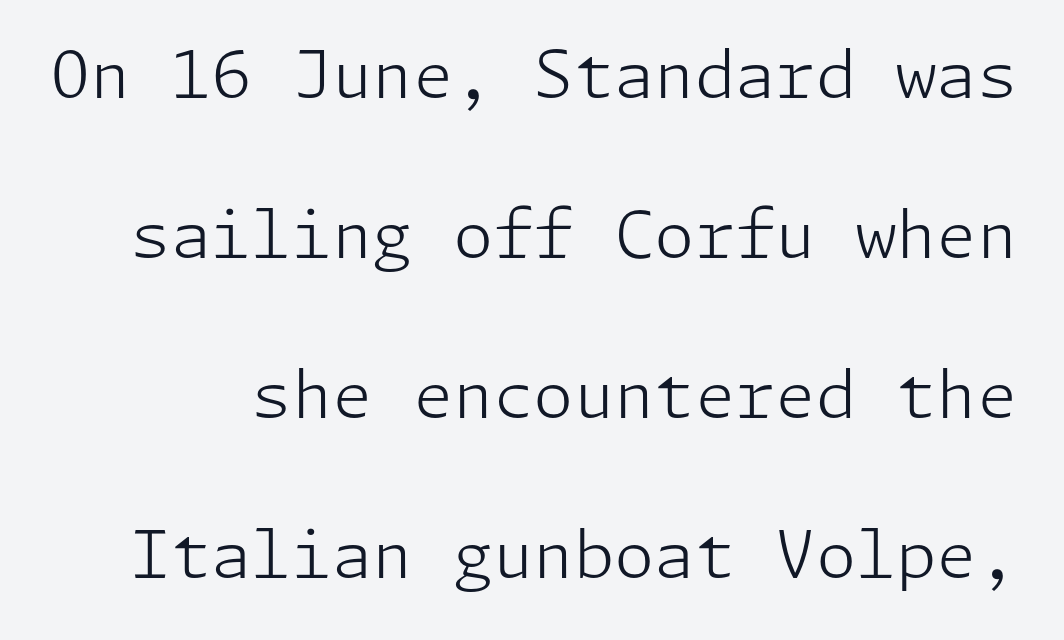
Q: Is the text bold? A: No.
Q: Is the text italic (slanted)? A: No, it is upright.
Q: Is the typeface a serif or a sans-serif typeface? A: Sans-serif.
Q: Is the text underlined? A: No.
Q: Is the spacing between letters normal or unusually wide? A: Normal.
Q: Is the spacing between lines tight, normal or loose? A: Loose.
Q: Width (condensed, normal, or wide)? A: Normal.
Q: Stroke contrast? A: Low.
Q: x-height? A: Medium.
